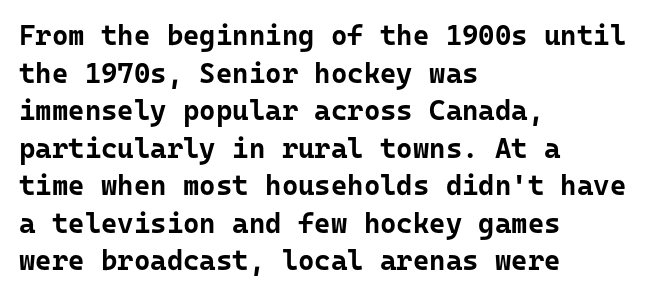
Type without underlining. Does the type have serifs? No, each stem ends abruptly. Rows of type keep a routine distance in the vertical direction. This sample uses an upright cut, with every glyph sitting square on the baseline. What weight is shown? A full bold with thick strokes. This sample is left-justified, so line endings fall wherever the words run out.
